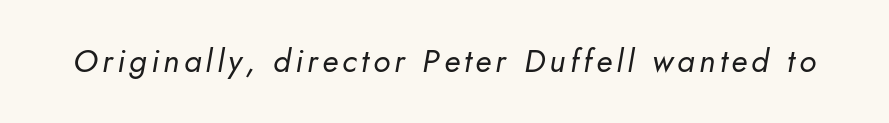
Bare-footed words on every line. A typesetter would call this proportional, since set widths differ per character. Is the stroke heavy? The answer is a plain regular-or-lighter. In terms of posture, this sample is oblique.
